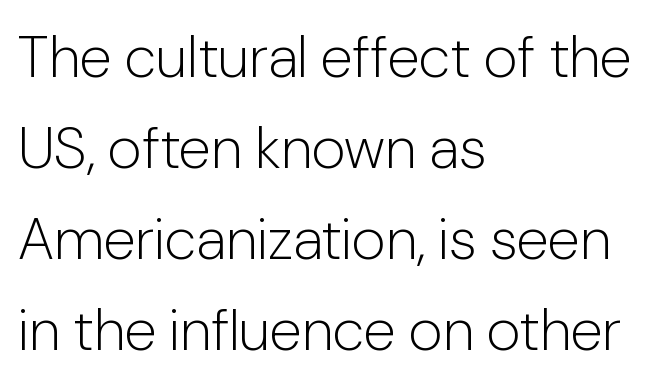
{"serif": "no", "italic": "no", "bold": "no", "weight": "light", "width": "normal", "stroke_contrast": "low", "x_height": "medium", "monospaced": "no", "underline": "no", "align": "left", "line_spacing": "normal", "line_spacing_ratio": 1.54, "letter_spacing": "normal", "letter_spacing_em": 0.0, "glyph_px": 59}
